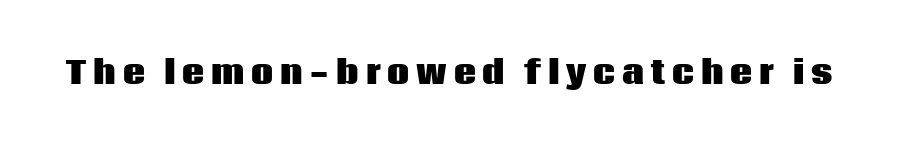
Honestly, the letter spacing is so wide it's the main thing you notice. Does the weight exceed regular? Yes, all the way to bold. The letters carry no serifs — their stems end cleanly without finishing strokes. Here the designer chose a conventional face with non-uniform glyph widths. Check the space under the baseline: it is left empty.
